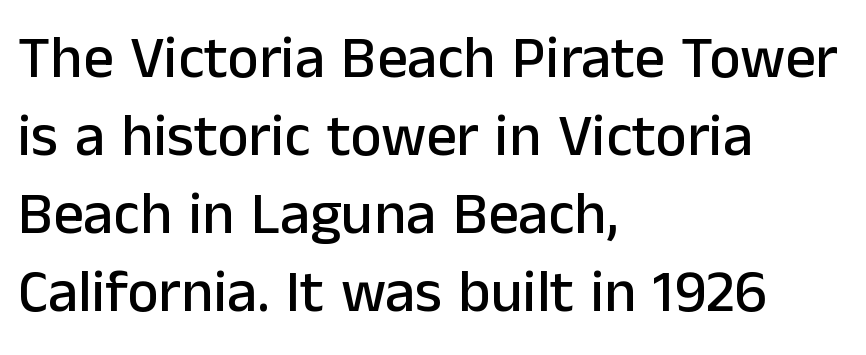
Q: Is the text italic (slanted)? A: No, it is upright.
Q: Is the typeface a serif or a sans-serif typeface? A: Sans-serif.
Q: Is the text underlined? A: No.
Q: How is the paragraph aligned? A: Left-aligned.
Q: Is the spacing between letters normal or unusually wide? A: Normal.
Q: Is the spacing between lines tight, normal or loose? A: Normal.
Q: Width (condensed, normal, or wide)? A: Normal.
Q: Stroke contrast? A: Low.
Q: x-height? A: Medium.
Q: Monospaced? A: No.
